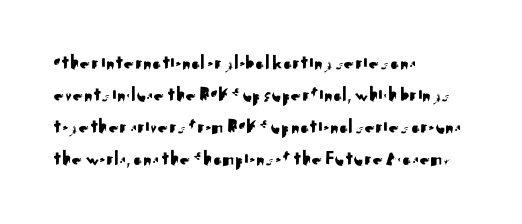
The image shows 21 px text type, upright; set left-aligned, normal line spacing (1.52x), normal letter spacing, not underlined.
